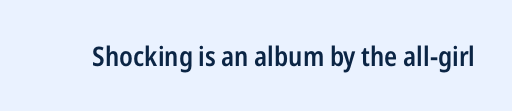
Honestly, the letter spacing is just normal — you wouldn't notice it. Only glyphs here, with clear space below each row. The typography opts for an upright posture over an oblique one. Set as a demibold, roughly 600 on the weight scale.
